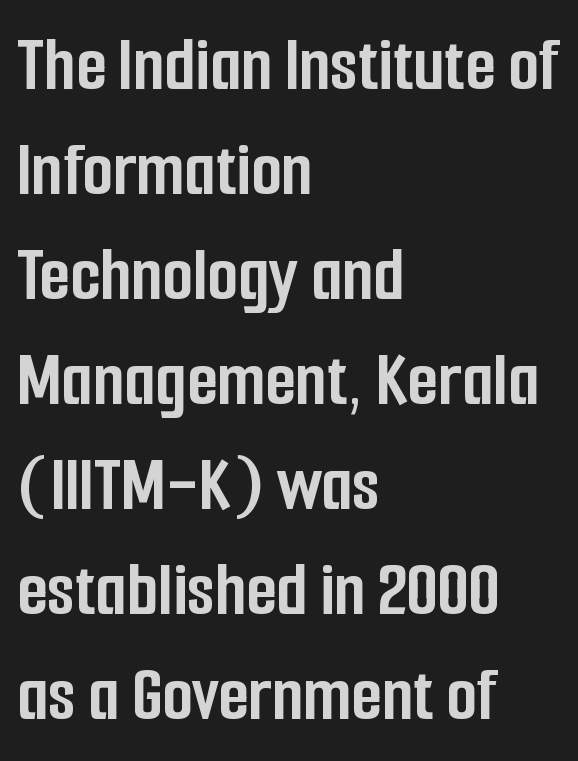
Q: Is the text bold? A: Yes.
Q: Is the text italic (slanted)? A: No, it is upright.
Q: Is the typeface a serif or a sans-serif typeface? A: Sans-serif.
Q: Is the text underlined? A: No.
Q: How is the paragraph aligned? A: Left-aligned.
Q: Is the spacing between letters normal or unusually wide? A: Normal.
Q: Is the spacing between lines tight, normal or loose? A: Normal.
Q: Width (condensed, normal, or wide)? A: Condensed.
Q: Stroke contrast? A: Low.
Q: x-height? A: Medium.
Q: Monospaced? A: No.
